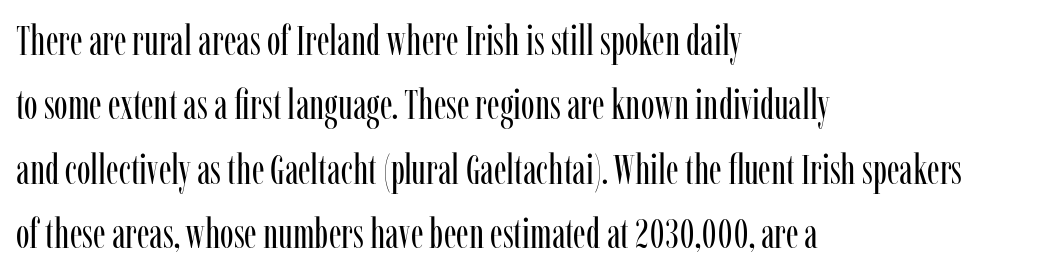
Do the letters lean? They stand straight. A light-to-regular cut is what we see here. Descenders are the only things crossing below the line. The lines are quadded left. One glance says typical: line gaps are just what's usual. You could not count columns in this text — the font is proportionally spaced.
